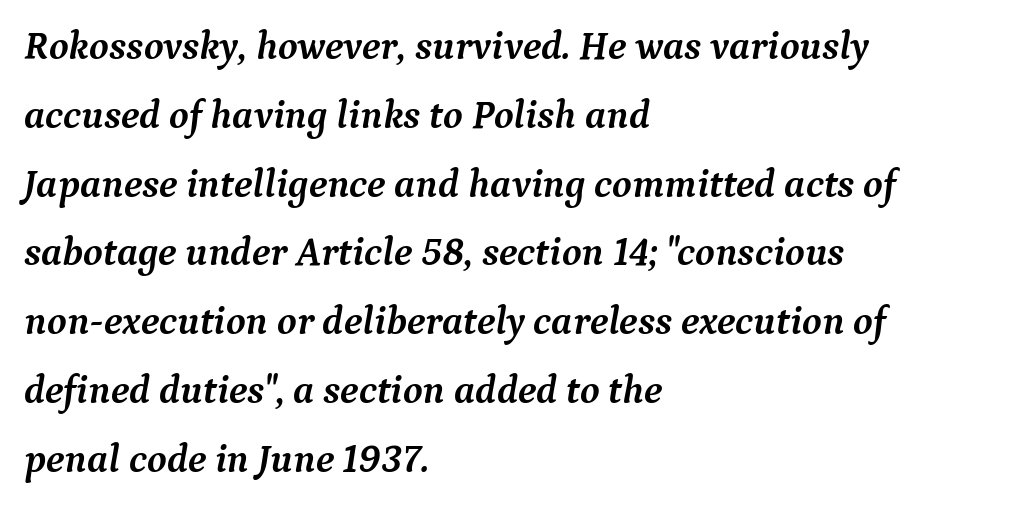
{"serif": "yes", "italic": "yes", "lean": "right", "slant_degrees": 9, "bold": "yes", "weight": "semibold", "width": "normal", "stroke_contrast": "medium", "x_height": "medium", "monospaced": "no", "underline": "no", "align": "left", "line_spacing_ratio": 1.72, "letter_spacing": "normal", "letter_spacing_em": 0.0, "glyph_px": 40}
